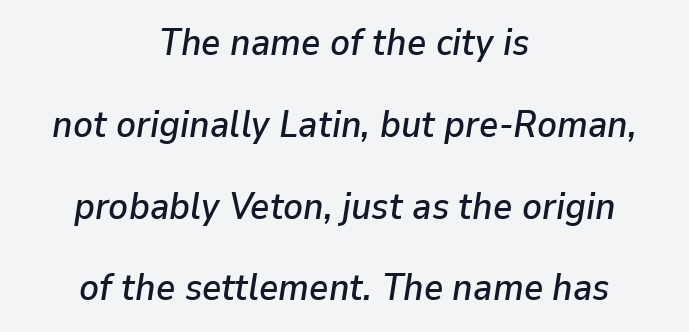
The image shows 37 px text type, italic (leaning right); set centered, loose line spacing (2.21x), normal letter spacing, not underlined; low stroke contrast and a medium x-height.
